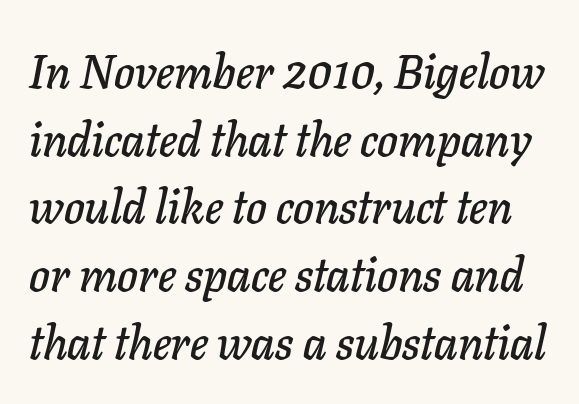
The image shows 47 px text type, italic (leaning right); set normal line spacing (1.44x), normal letter spacing, not underlined; low stroke contrast and a medium x-height.
